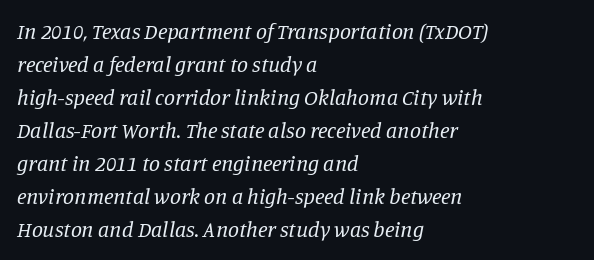
Beneath every word, the page is bare. Designer's note — italics engaged. Unbolded letterforms with no extra heft. Compared with typical paragraphs, the rows here are spaced about the same.
